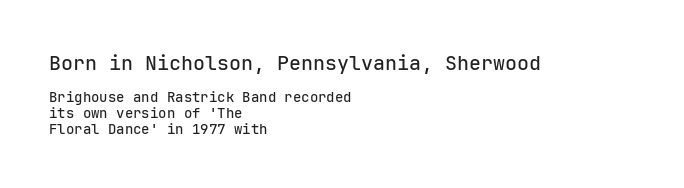
{"italic": "no", "underline": "no", "align": "left", "line_spacing": "tight", "line_spacing_ratio": 1.12, "letter_spacing": "normal", "letter_spacing_em": 0.0, "larger_block": "first", "size_ratio": 1.43, "glyph_px": 20}
